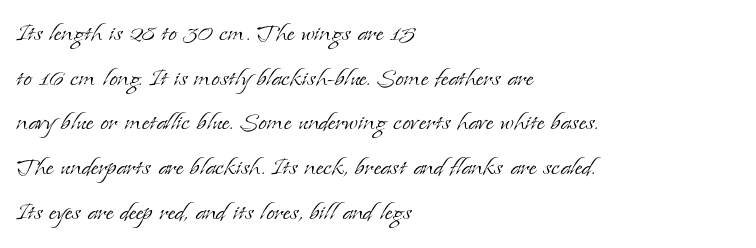
Where is the straight margin? On the left. No word sits above an underline. Here the designer chose a conventional face with non-uniform glyph widths. Each stroke keeps to a modest, everyday thickness or less. Line spacing here is normal.
